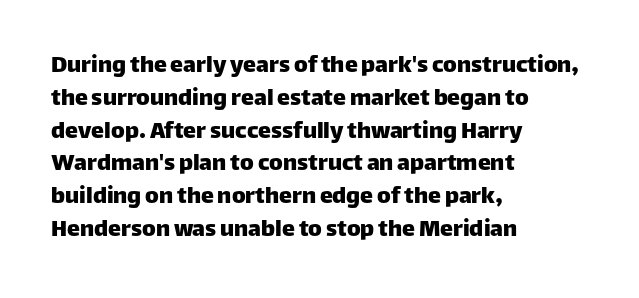
Each new line begins a customary step beneath the previous one. The passage shown is not underscored anywhere. Unlike italic type, these characters show no tilt at all. Casual observation: everything's shoved over to the left.
